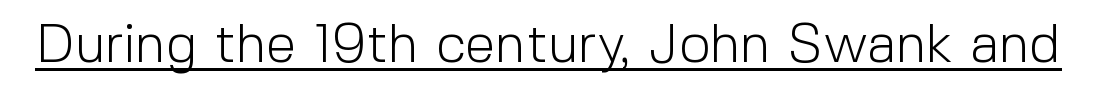
The image shows 55 px light sans-serif type, upright; set normal letter spacing, underlined; a medium x-height.
